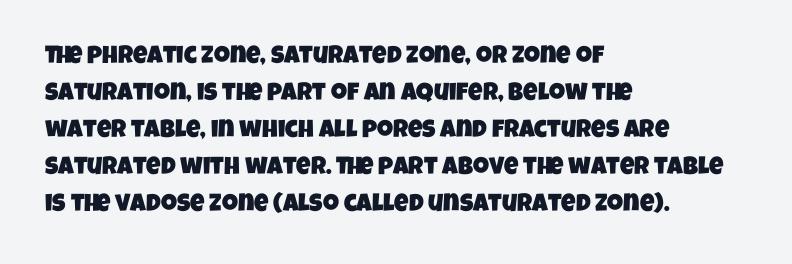
Q: Is the text underlined? A: No.
Q: How is the paragraph aligned? A: Left-aligned.
Q: Is the spacing between letters normal or unusually wide? A: Normal.
Q: Is the spacing between lines tight, normal or loose? A: Normal.
